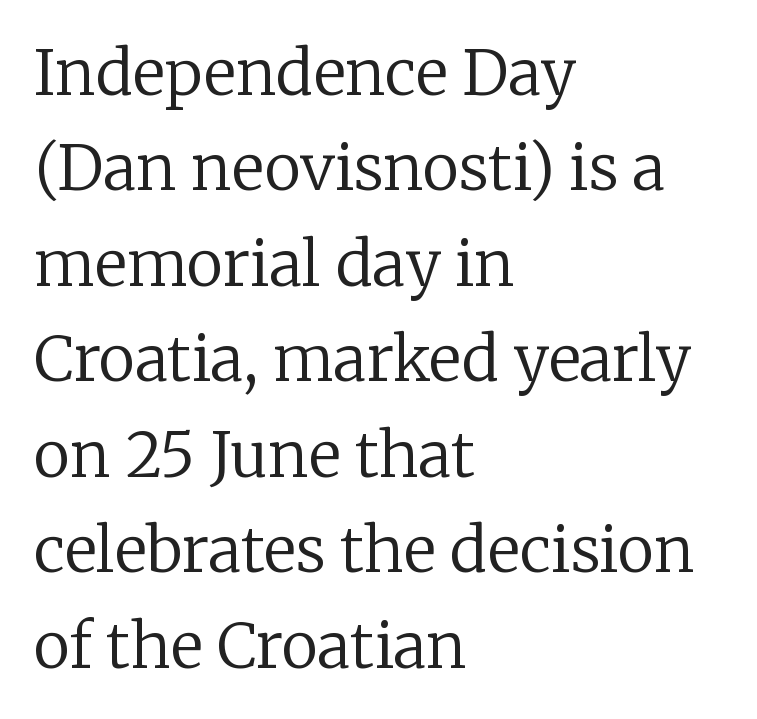
Character widths vary here, with narrow letters taking less room than wide ones. Stroke thickness stays within the range of a standard reading face or lighter. The specimen omits any rule beneath the text block's lines. Ascenders rise straight up at ninety degrees. Stroke terminals: seriffed.
